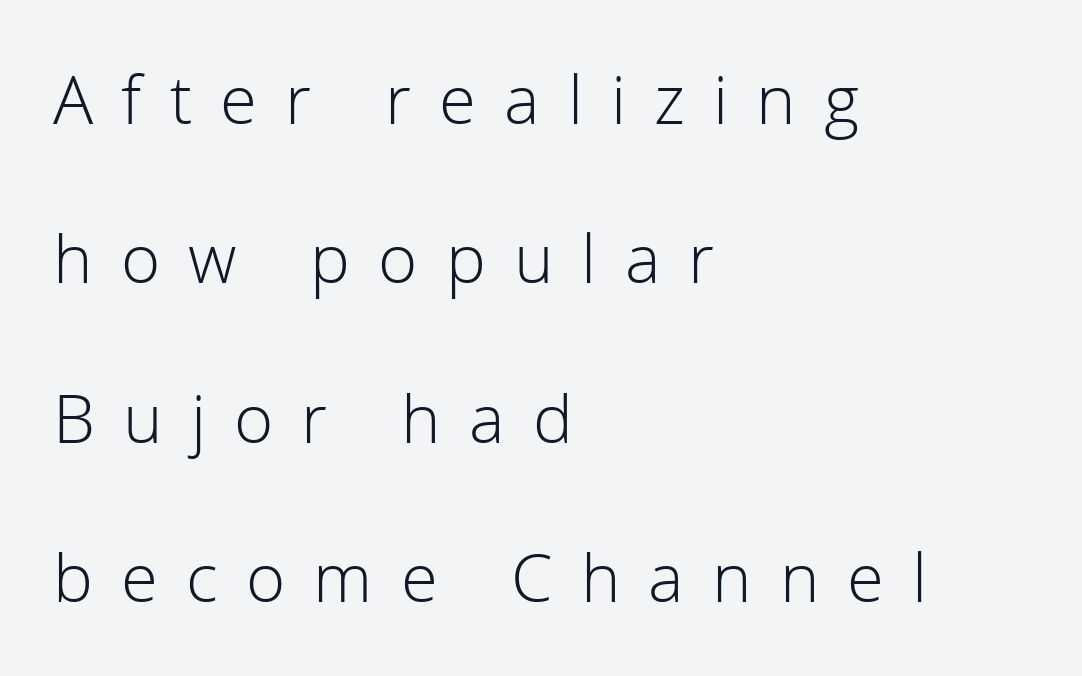
The block of text is sparse from top to bottom, with ample space between rows. This sample uses a sans-serif face. Visually the block forms a straight wall on the left and a jagged coastline on the right. The type sits square on the baseline with zero lean.
